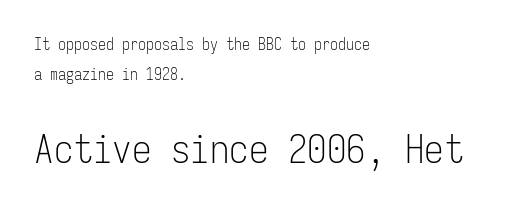
{"serif": "no", "italic": "no", "bold": "no", "weight": "light", "width": "condensed", "stroke_contrast": "low", "x_height": "medium", "monospaced": "yes", "underline": "no", "align": "left", "line_spacing_ratio": 1.87, "letter_spacing": "normal", "letter_spacing_em": 0.0, "larger_block": "second", "size_ratio": 2.44, "glyph_px": 39}
